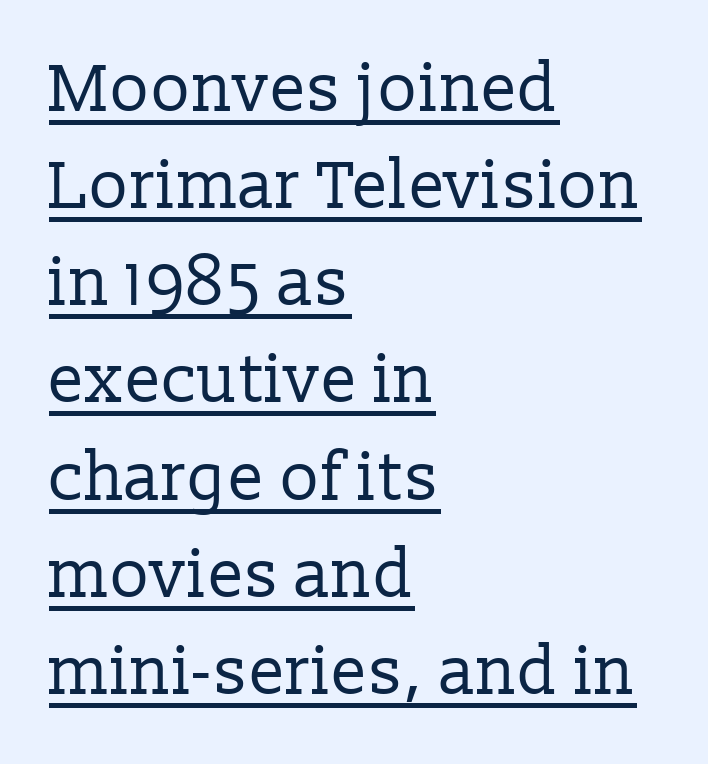
{"serif": "yes", "italic": "no", "bold": "no", "weight": "regular", "width": "normal", "stroke_contrast": "low", "x_height": "medium", "monospaced": "no", "underline": "yes", "align": "left", "line_spacing": "normal", "line_spacing_ratio": 1.45, "letter_spacing": "normal", "letter_spacing_em": 0.0, "glyph_px": 67}
